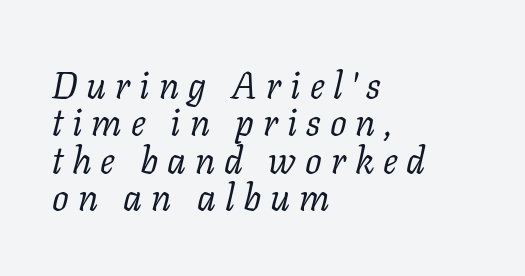
Classification — serif. Spacing verdict: proportional, widths tailored to each character. Leftover space on each line is placed entirely after the last word. Decoration check: the copy has no underline. There is plenty of visible air inserted between adjacent glyphs.
